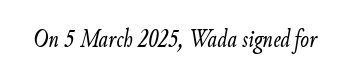
The image shows 26 px text type, italic (leaning right); set normal letter spacing, not underlined.
